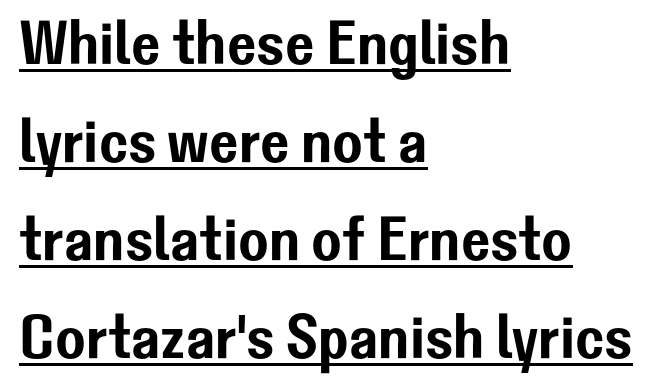
Q: Is the text italic (slanted)? A: No, it is upright.
Q: Is the typeface a serif or a sans-serif typeface? A: Sans-serif.
Q: Is the text underlined? A: Yes.
Q: How is the paragraph aligned? A: Left-aligned.
Q: Is the spacing between letters normal or unusually wide? A: Normal.
Q: Is the spacing between lines tight, normal or loose? A: Normal.
Q: Width (condensed, normal, or wide)? A: Normal.
Q: Stroke contrast? A: Low.
Q: x-height? A: Medium.
Q: Monospaced? A: No.
